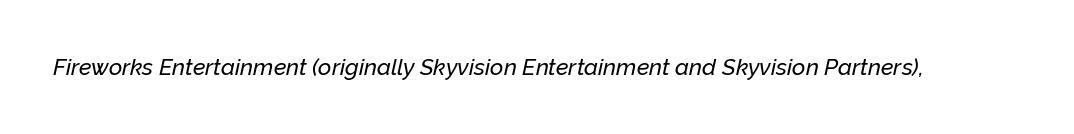
Q: Is the text italic (slanted)? A: Yes, it leans right by about 12 degrees.
Q: Is the text underlined? A: No.
Q: Is the spacing between letters normal or unusually wide? A: Normal.
